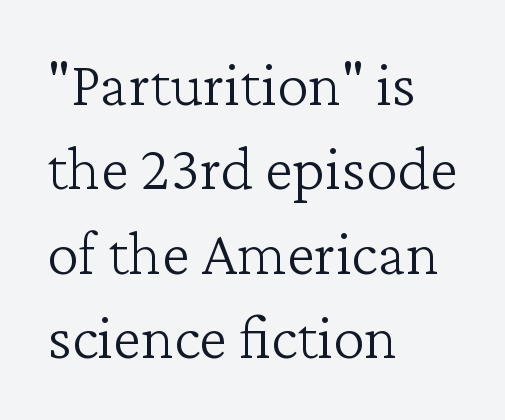
The passage shown is not underscored anywhere. Each letter keeps its own natural width here, so spacing adapts to shape. Posture: straight, roman, zero tilt. The line-height multiplier appears to be the usual default. Serifs: yes, visible at the terminals of the letterforms. Each stroke keeps to a modest, everyday thickness or less.
